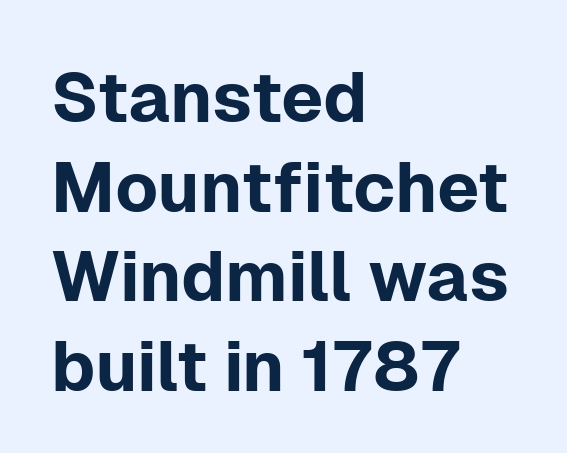
{"serif": "no", "italic": "no", "width": "normal", "stroke_contrast": "low", "x_height": "medium", "monospaced": "no", "underline": "no", "align": "left", "line_spacing": "normal", "line_spacing_ratio": 1.28, "letter_spacing": "normal", "letter_spacing_em": 0.0, "glyph_px": 70}
